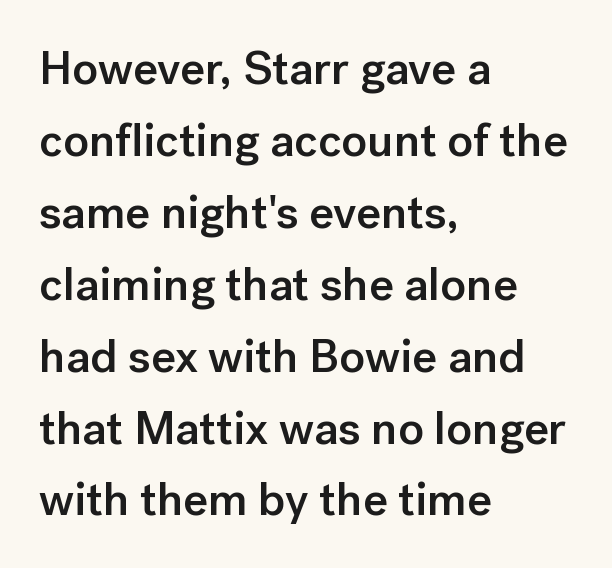
{"serif": "no", "italic": "no", "bold": "semi", "weight": "semibold", "width": "normal", "stroke_contrast": "low", "x_height": "medium", "monospaced": "no", "underline": "no", "align": "left", "line_spacing": "normal", "line_spacing_ratio": 1.53, "letter_spacing": "normal", "letter_spacing_em": 0.0, "glyph_px": 47}
